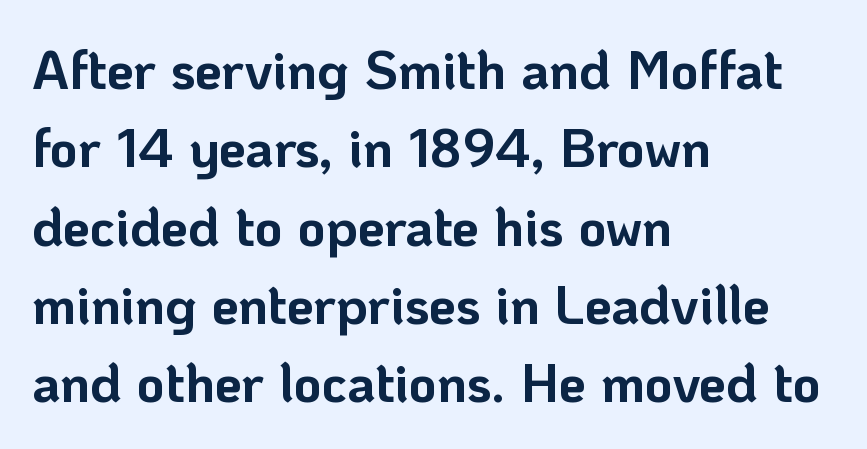
Q: Is the text bold? A: Yes.
Q: Is the text italic (slanted)? A: No, it is upright.
Q: Is the typeface a serif or a sans-serif typeface? A: Sans-serif.
Q: Is the text underlined? A: No.
Q: How is the paragraph aligned? A: Left-aligned.
Q: Is the spacing between letters normal or unusually wide? A: Normal.
Q: Is the spacing between lines tight, normal or loose? A: Normal.
Q: Width (condensed, normal, or wide)? A: Normal.
Q: Stroke contrast? A: Low.
Q: x-height? A: Medium.
Q: Monospaced? A: No.
